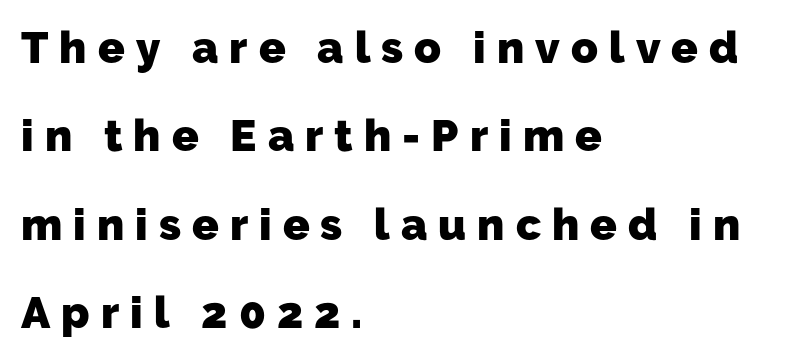
Q: Is the text bold? A: Yes.
Q: Is the typeface a serif or a sans-serif typeface? A: Sans-serif.
Q: Is the text underlined? A: No.
Q: How is the paragraph aligned? A: Left-aligned.
Q: Is the spacing between letters normal or unusually wide? A: Unusually wide.
Q: Is the spacing between lines tight, normal or loose? A: Loose.
Q: Width (condensed, normal, or wide)? A: Normal.
Q: Stroke contrast? A: Low.
Q: x-height? A: Medium.
Q: Monospaced? A: No.
